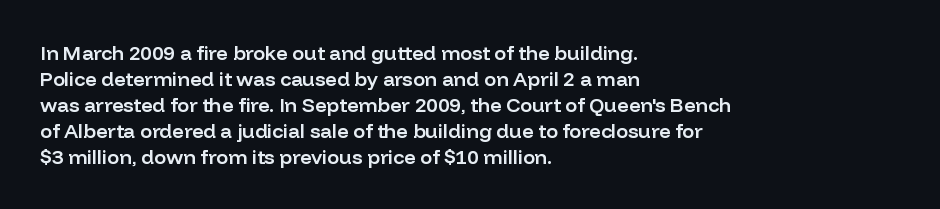
{"italic": "no", "bold": "semi", "underline": "no", "align": "left", "line_spacing": "normal", "line_spacing_ratio": 1.3, "letter_spacing": "normal", "letter_spacing_em": 0.0, "glyph_px": 20}
